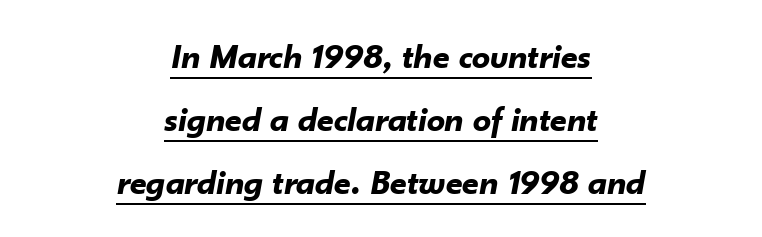
The image shows 36 px bold type, italic (leaning right); set centered, line spacing 1.75x, normal letter spacing, underlined; low stroke contrast and a small x-height.
